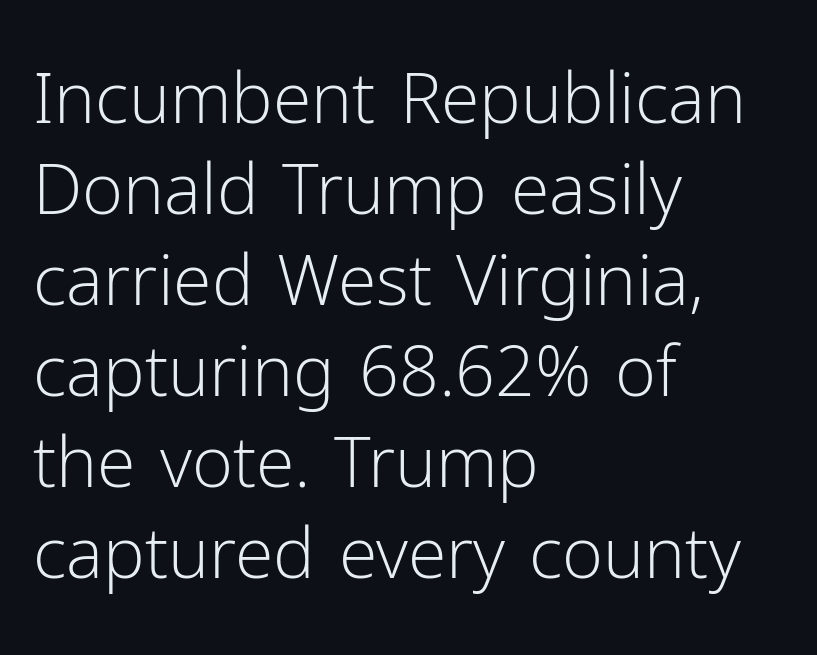
Note the varied advance widths — an 'i' is clearly narrower than an 'm'. Look at the bottom of the vertical strokes: they stop flat, with no serifs. Stems and bowls with no extra thickness — not bold. Normally led — the rows are evenly, conventionally spaced.
